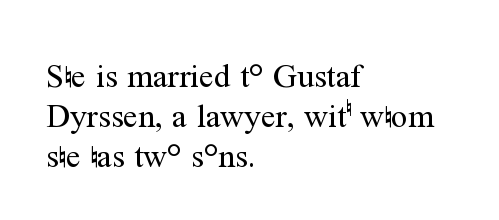
The image shows 33 px regular-weight serif type, upright; set left-aligned, line spacing 1.21x, normal letter spacing, not underlined; medium stroke contrast and a medium x-height.
